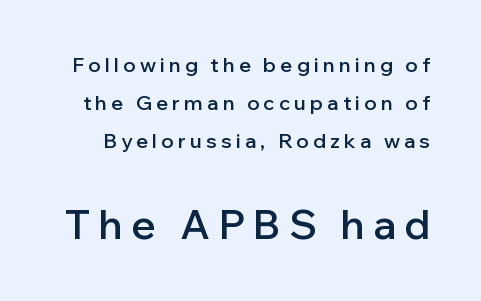
The image shows 40 px semibold sans-serif type, upright; set loose line spacing (1.91x), unusually wide letter spacing (+0.21 em), not underlined; the second (bottom) block is 2.0x larger; low stroke contrast and a medium x-height.
